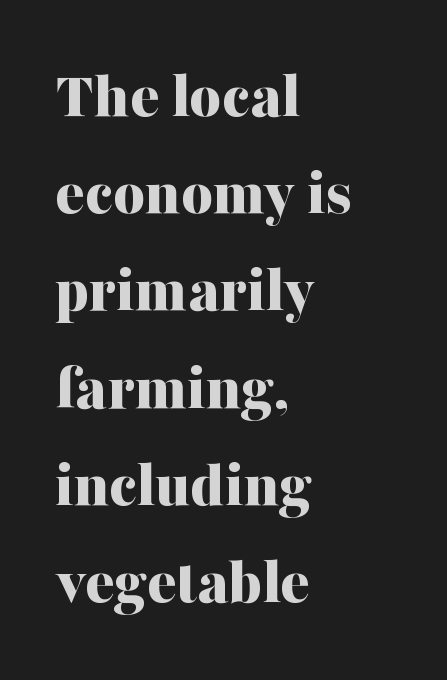
Q: Is the text bold? A: Yes.
Q: Is the text italic (slanted)? A: No, it is upright.
Q: Is the typeface a serif or a sans-serif typeface? A: Serif.
Q: Is the text underlined? A: No.
Q: How is the paragraph aligned? A: Left-aligned.
Q: Is the spacing between letters normal or unusually wide? A: Normal.
Q: Is the spacing between lines tight, normal or loose? A: Normal.
Q: Width (condensed, normal, or wide)? A: Normal.
Q: Stroke contrast? A: Medium.
Q: x-height? A: Medium.
Q: Monospaced? A: No.
